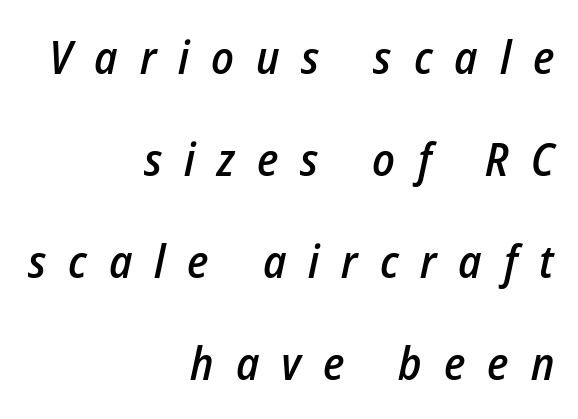
The image shows 46 px semibold, condensed type, italic (leaning right); set right-aligned, loose line spacing (2.22x), unusually wide letter spacing (+0.48 em), not underlined; low stroke contrast and a medium x-height.
